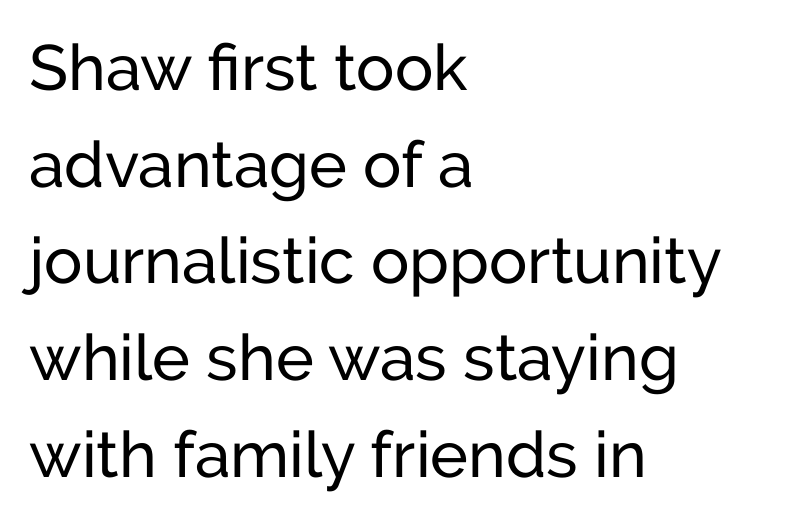
The image shows 64 px sans-serif type, upright; set left-aligned, normal line spacing (1.51x), normal letter spacing, not underlined; low stroke contrast and a medium x-height.
